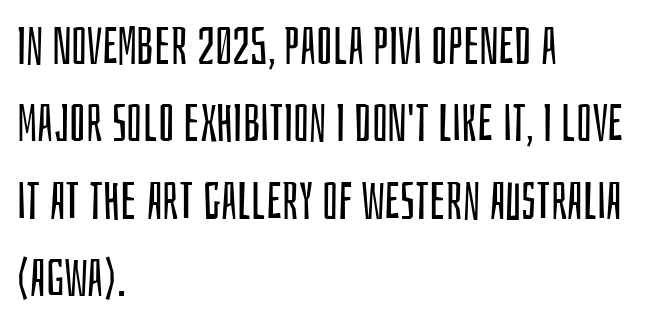
You can tell it's not italic because the verticals are truly vertical. What stands out about the letter spacing? Nothing — it is the standard amount. Compared with typical paragraphs, the rows here are spaced about the same. Unbolded letterforms with no extra heft.
